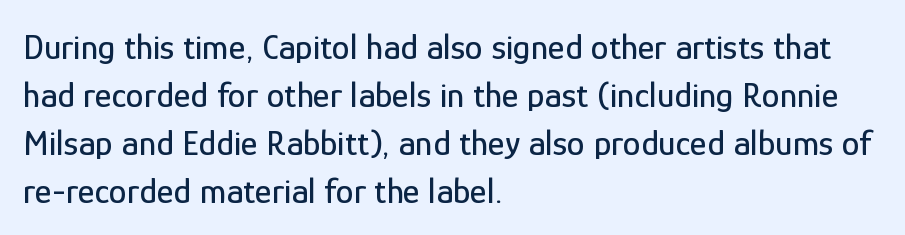
Looks like regular typesetting: each glyph gets only the width it needs. The strip under each line holds only bare page. In terms of leading, this rendering sits right in the middle. Every row of glyphs begins at an identical x-position on the left.
